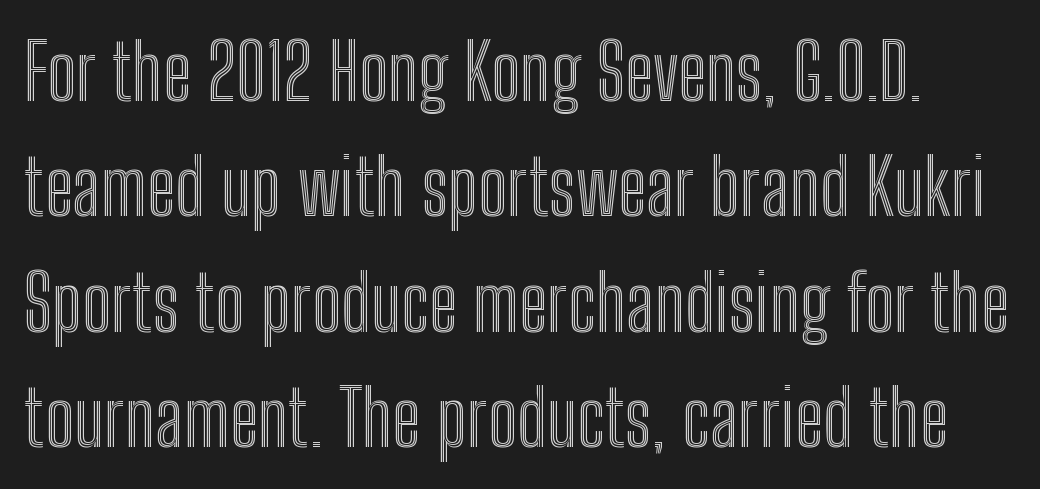
The image shows 78 px condensed type, upright; set normal line spacing (1.48x), normal letter spacing, not underlined; a medium x-height.
